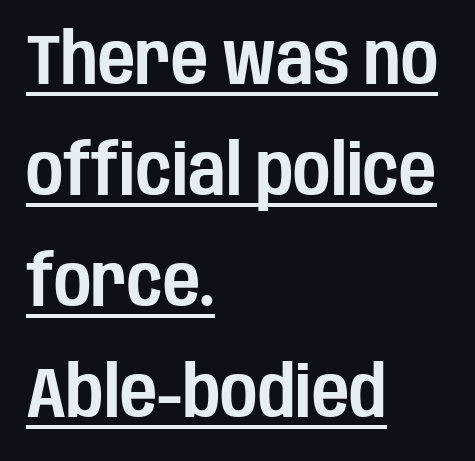
The image shows 72 px condensed sans-serif type, upright; set left-aligned, normal line spacing (1.54x), normal letter spacing, underlined; low stroke contrast and a large x-height.
